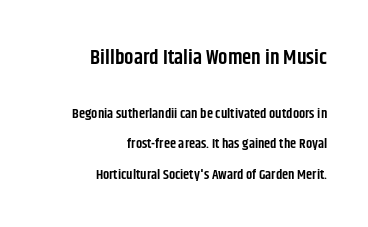
The image shows 21 px text type, upright; set right-aligned, loose line spacing (2.16x), normal letter spacing, not underlined; the first (top) block is 1.5x larger.
